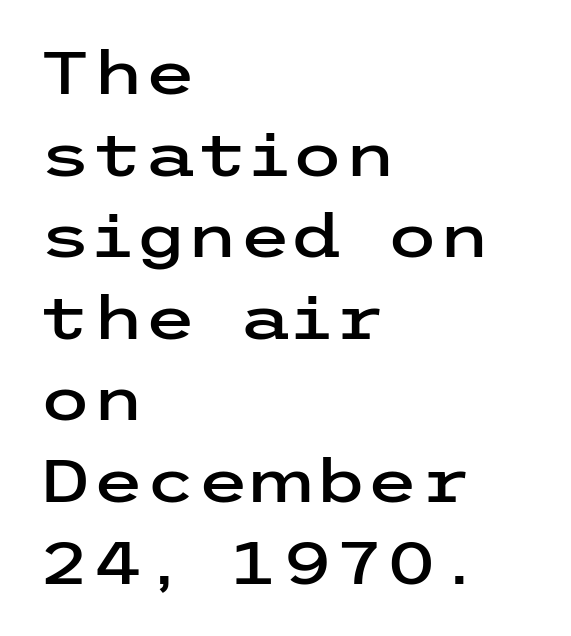
{"serif": "no", "italic": "no", "width": "wide", "stroke_contrast": "low", "x_height": "medium", "underline": "no", "align": "left", "line_spacing": "normal", "line_spacing_ratio": 1.36, "letter_spacing": "normal", "letter_spacing_em": 0.0, "glyph_px": 60}
